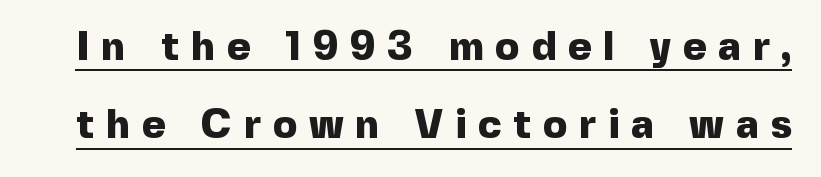
The line-height multiplier appears high, well above default. Does a line run under the words? Yes, clearly. You could only call the tracking loose — the letters float apart. The letters carry no serifs — their stems end cleanly without finishing strokes.
